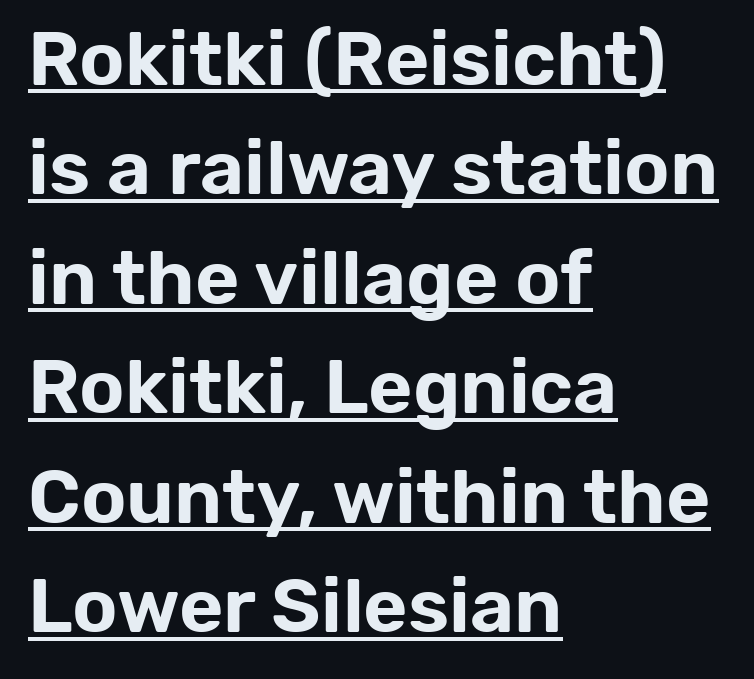
This sample carries an underscore along the baseline area. In terms of leading, this rendering sits right in the middle. Does the copy run flush right? No — it runs flush left. Default kerning and tracking; the words read as compact shapes. Nothing sits at the stroke ends, so this counts as sans-serif. Tall strokes in this sample are plumb rather than angled.
